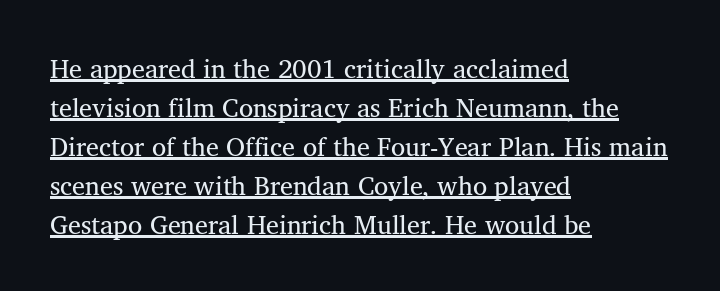
Default kerning and tracking; the words read as compact shapes. If you drew a ruler down the left edge, every line would touch it. Students, observe: this is what conventionally led text looks like. A typographer would call this underscored text.
